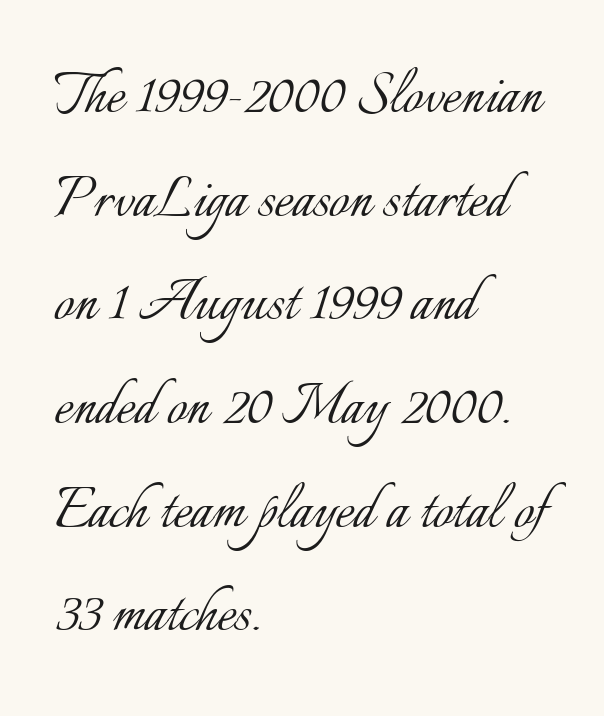
Q: Is the text bold? A: No.
Q: Is the text italic (slanted)? A: Yes.
Q: Is the text underlined? A: No.
Q: How is the paragraph aligned? A: Left-aligned.
Q: Is the spacing between letters normal or unusually wide? A: Normal.
Q: Is the spacing between lines tight, normal or loose? A: Normal.
Q: Width (condensed, normal, or wide)? A: Normal.
Q: Stroke contrast? A: Low.
Q: x-height? A: Small.
Q: Monospaced? A: No.
